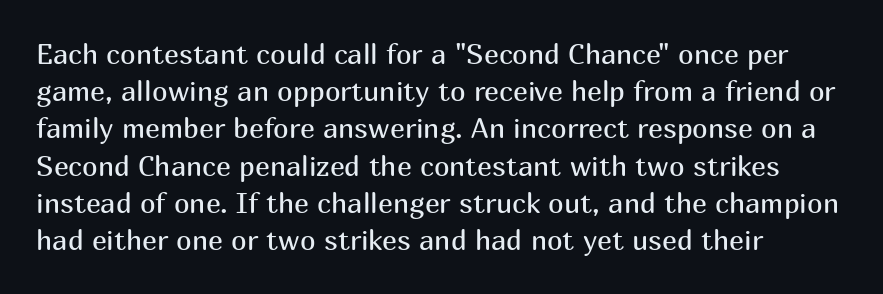
{"serif": "no", "italic": "no", "bold": "no", "weight": "regular", "width": "normal", "stroke_contrast": "medium", "x_height": "medium", "monospaced": "no", "underline": "no", "align": "left", "line_spacing": "normal", "line_spacing_ratio": 1.33, "letter_spacing": "normal", "letter_spacing_em": 0.0, "glyph_px": 28}
